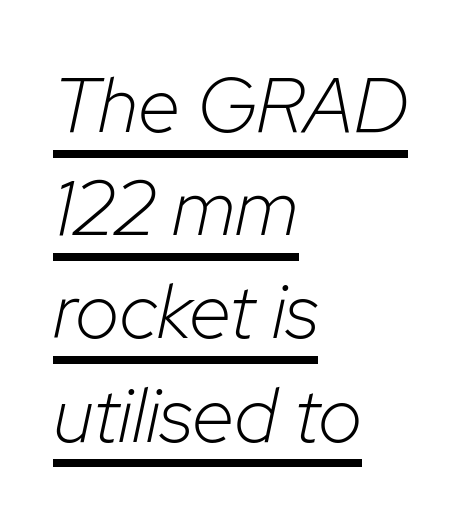
The image shows 77 px light type, italic (leaning right); set left-aligned, normal line spacing (1.34x), normal letter spacing, underlined; low stroke contrast and a medium x-height.
